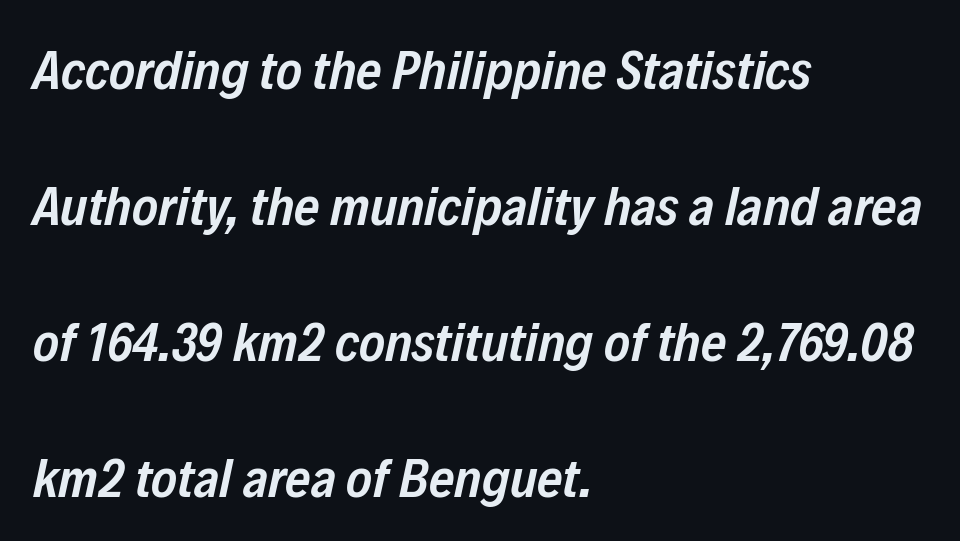
{"italic": "yes", "lean": "right", "slant_degrees": 12, "bold": "semi", "weight": "semibold", "width": "condensed", "stroke_contrast": "low", "x_height": "medium", "monospaced": "no", "underline": "no", "align": "left", "line_spacing": "loose", "line_spacing_ratio": 2.47, "letter_spacing": "normal", "letter_spacing_em": 0.0, "glyph_px": 55}
